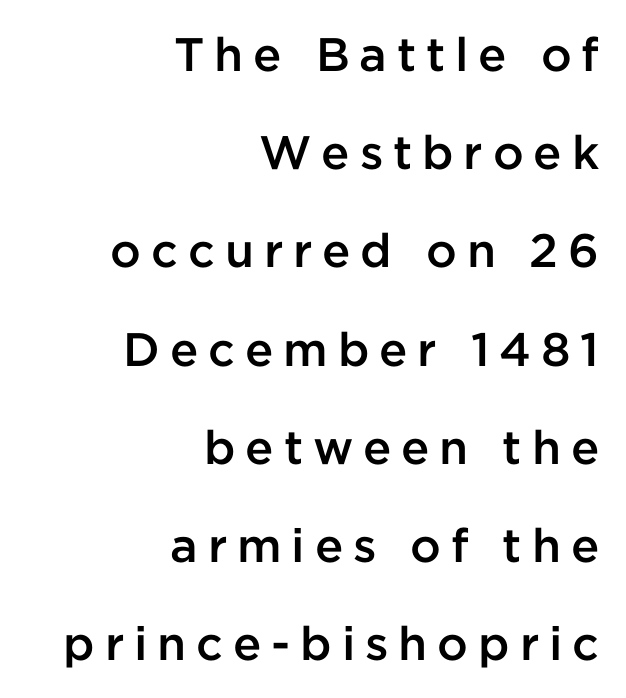
Q: Is the text bold? A: Semi-bold.
Q: Is the text italic (slanted)? A: No, it is upright.
Q: Is the typeface a serif or a sans-serif typeface? A: Sans-serif.
Q: Is the text underlined? A: No.
Q: How is the paragraph aligned? A: Right-aligned.
Q: Is the spacing between letters normal or unusually wide? A: Unusually wide.
Q: Is the spacing between lines tight, normal or loose? A: Loose.
Q: Width (condensed, normal, or wide)? A: Normal.
Q: Stroke contrast? A: Low.
Q: x-height? A: Medium.
Q: Monospaced? A: No.
